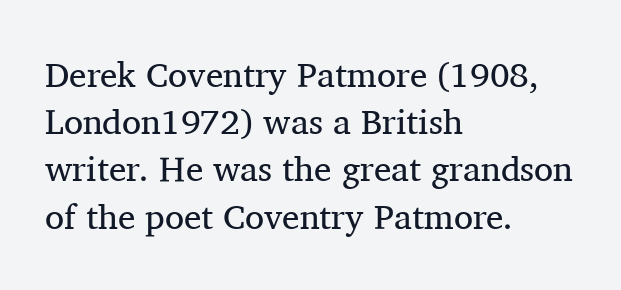
{"serif": "yes", "italic": "no", "bold": "no", "weight": "regular", "width": "normal", "stroke_contrast": "medium", "x_height": "medium", "monospaced": "no", "underline": "no", "align": "left", "line_spacing": "normal", "line_spacing_ratio": 1.35, "letter_spacing": "normal", "letter_spacing_em": 0.0, "glyph_px": 35}
